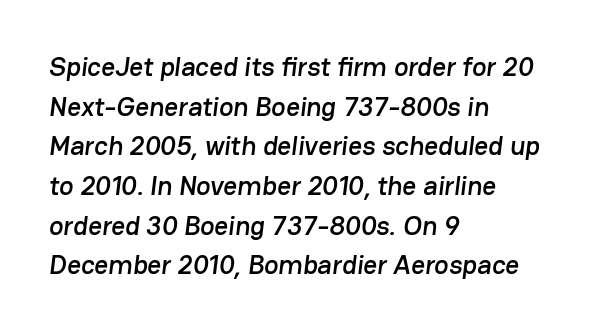
Q: Is the text underlined? A: No.
Q: How is the paragraph aligned? A: Left-aligned.
Q: Is the spacing between letters normal or unusually wide? A: Normal.
Q: Is the spacing between lines tight, normal or loose? A: Normal.
